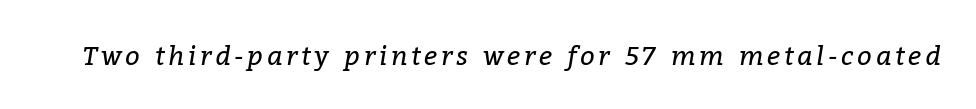
The image shows 26 px text type, italic (leaning right); set not underlined.
